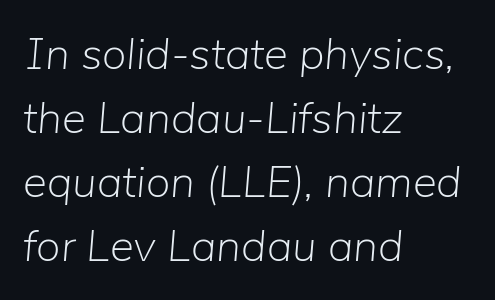
The image shows 45 px light type, italic (leaning right); set left-aligned, normal line spacing (1.42x), normal letter spacing, not underlined; low stroke contrast and a medium x-height.
